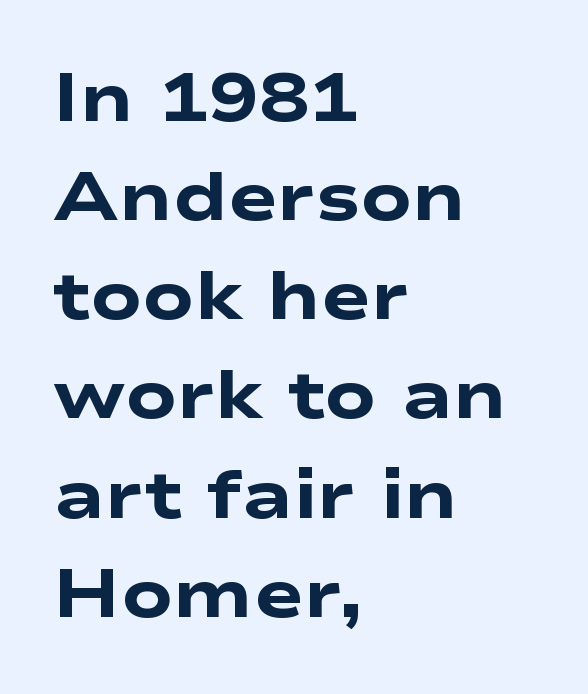
Horizontal alignment here is leftward, the default for most running prose. Tracking here is standard; glyphs follow each other at the usual distance. Serif or sans? Sans — the stroke terminals are bare. The letters advance in unequal steps, a hallmark of proportional type.
